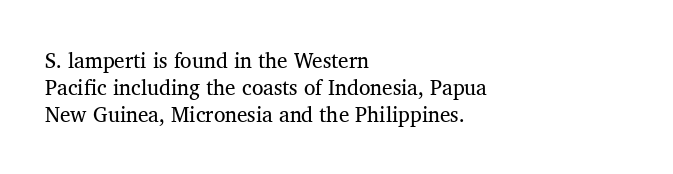
Q: Is the text bold? A: No.
Q: Is the text italic (slanted)? A: No, it is upright.
Q: Is the text underlined? A: No.
Q: How is the paragraph aligned? A: Left-aligned.
Q: Is the spacing between letters normal or unusually wide? A: Normal.
Q: Is the spacing between lines tight, normal or loose? A: Normal.
